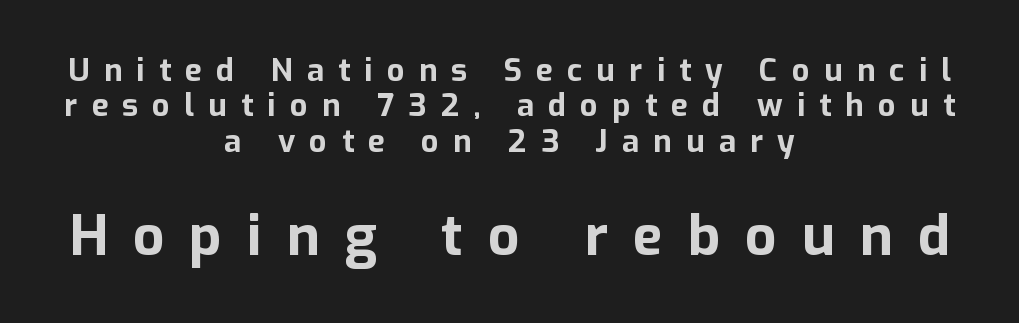
{"serif": "no", "italic": "no", "bold": "yes", "weight": "bold", "width": "normal", "stroke_contrast": "low", "x_height": "medium", "monospaced": "no", "underline": "no", "align": "center", "line_spacing": "tight", "line_spacing_ratio": 1.14, "letter_spacing": "wide", "letter_spacing_em": 0.46, "larger_block": "second", "size_ratio": 1.77, "glyph_px": 55}
